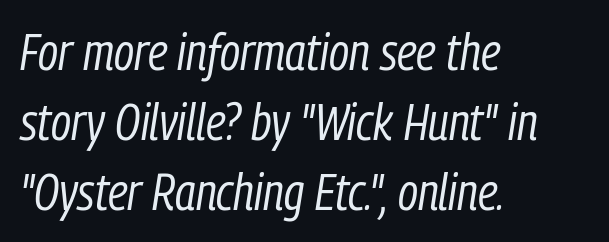
The image shows 51 px regular-weight, condensed type, italic (leaning right); set left-aligned, normal line spacing (1.37x), normal letter spacing, not underlined; low stroke contrast and a medium x-height.
